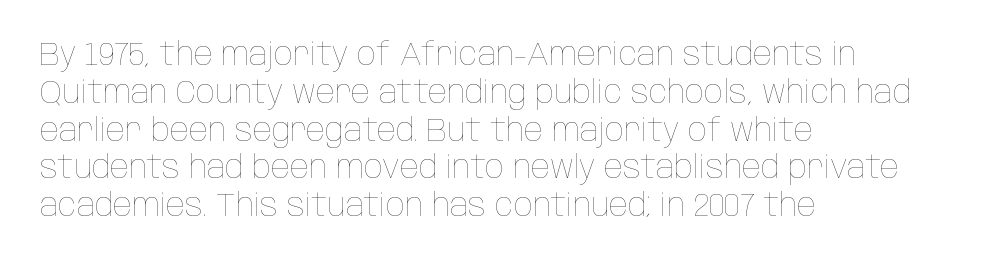
{"italic": "no", "bold": "no", "weight": "thin", "width": "condensed", "stroke_contrast": "low", "x_height": "large", "monospaced": "no", "underline": "no", "align": "left", "line_spacing_ratio": 1.22, "letter_spacing": "normal", "letter_spacing_em": 0.0, "glyph_px": 31}
